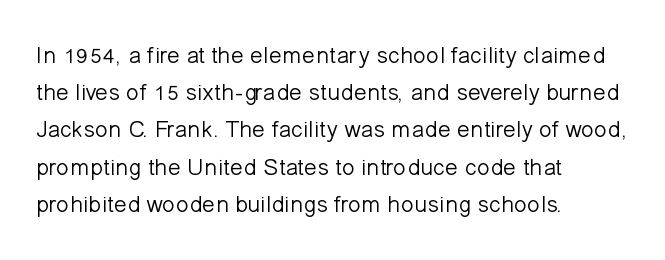
The image shows 24 px text type, upright; set left-aligned, normal line spacing (1.55x), normal letter spacing, not underlined.
